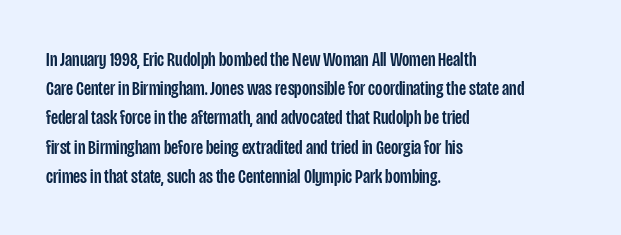
The image shows 21 px text type, upright; set left-aligned, normal line spacing (1.39x), normal letter spacing, not underlined.
